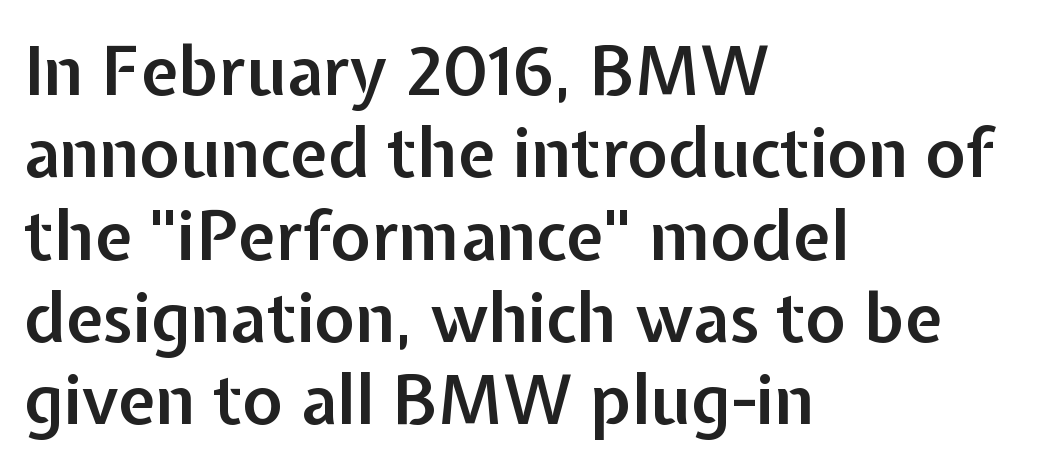
Q: Is the text bold? A: Semi-bold.
Q: Is the text italic (slanted)? A: No, it is upright.
Q: Is the typeface a serif or a sans-serif typeface? A: Sans-serif.
Q: Is the text underlined? A: No.
Q: How is the paragraph aligned? A: Left-aligned.
Q: Is the spacing between letters normal or unusually wide? A: Normal.
Q: Width (condensed, normal, or wide)? A: Normal.
Q: Stroke contrast? A: Low.
Q: x-height? A: Medium.
Q: Monospaced? A: No.
